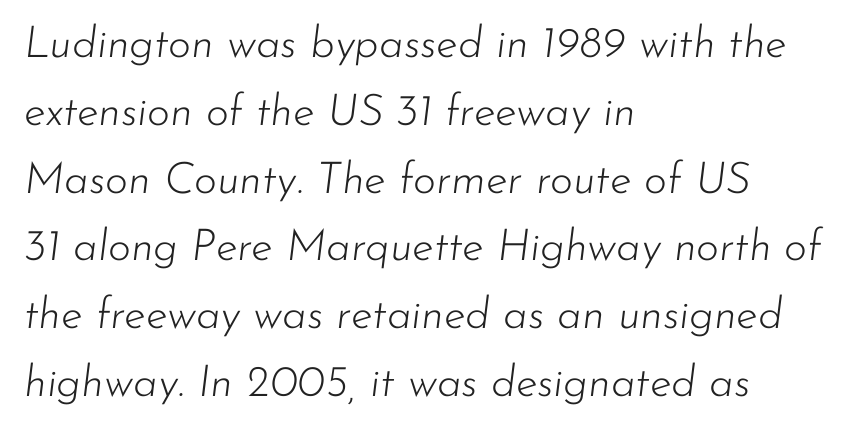
Check under the words: just untouched page. These lines sit exactly where default settings would place them. Observe the lean: these are italic letterforms. The rag falls on the right side of this text block. This rendering leaves character spacing at its baseline value. These lines are rendered in a variable-pitch font.
